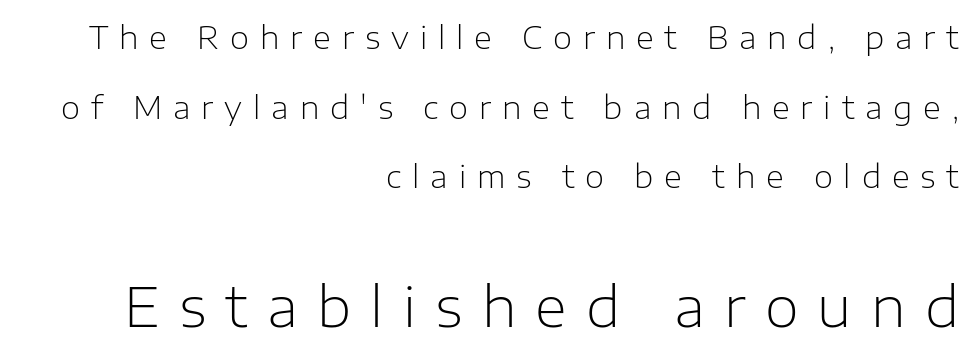
The text was rendered using a sans face with plain stroke endings. You could fit nearly another row in the gap between these rows. Bigger letters appear in the bottom chunk; the top chunk is reduced. Between one letter and the next there's a generous, obvious gap. You could not count columns in this text — the font is proportionally spaced. Words float on clear page, feet unadorned.
